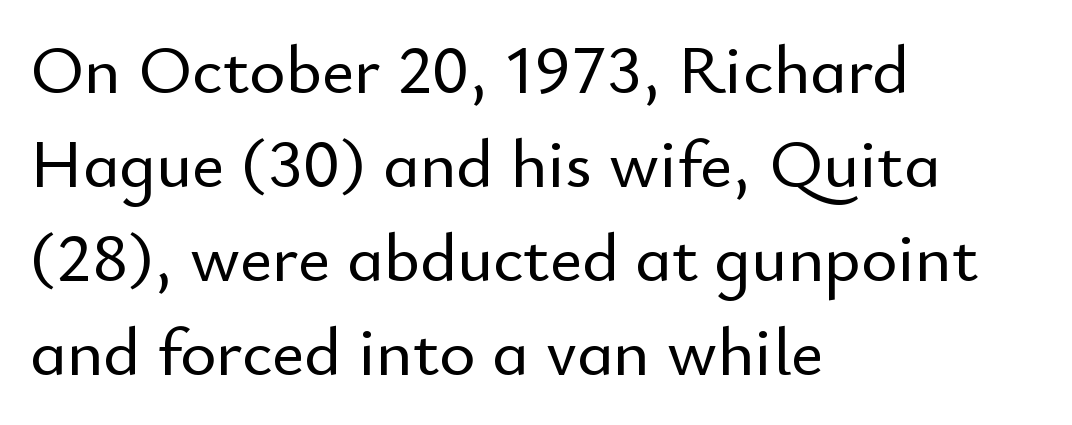
Q: Is the text italic (slanted)? A: No, it is upright.
Q: Is the typeface a serif or a sans-serif typeface? A: Sans-serif.
Q: Is the text underlined? A: No.
Q: How is the paragraph aligned? A: Left-aligned.
Q: Is the spacing between letters normal or unusually wide? A: Normal.
Q: Is the spacing between lines tight, normal or loose? A: Normal.
Q: Width (condensed, normal, or wide)? A: Normal.
Q: Stroke contrast? A: Low.
Q: x-height? A: Small.
Q: Monospaced? A: No.
